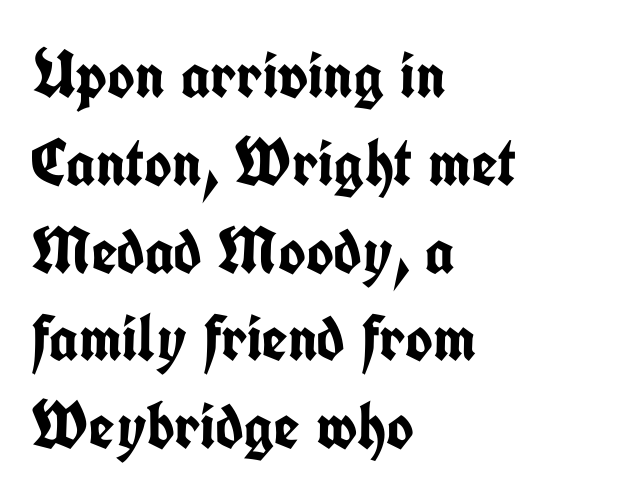
The image shows 66 px semibold, condensed sans-serif type, upright; set left-aligned, normal line spacing (1.33x), normal letter spacing, not underlined; low stroke contrast and a medium x-height.
